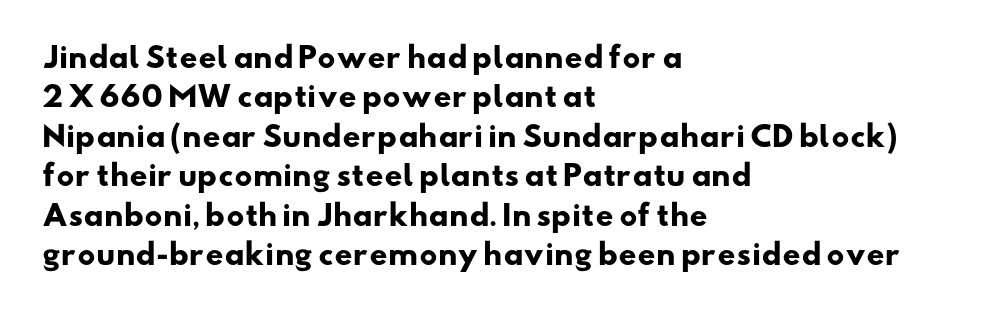
This rendering uses left alignment, leaving the right contour irregular. Rule under the text: the space is simply empty. The passage shown has conventional tracking throughout. Compared with an ordinary text face, these strokes are far heavier — a full bold.
